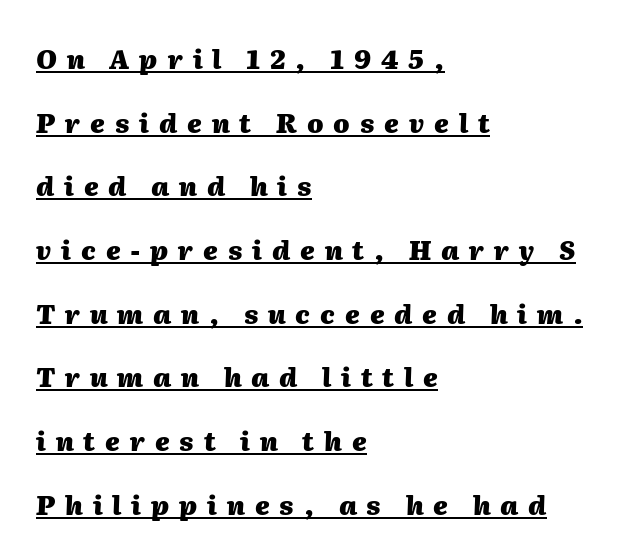
It's the slanting kind of type. Stroke thickness is high; the sample reads as a true bold. Caption: lettering with a line underneath. The lines are spread far apart with generous leading. Reading down the block, your eye returns to a fixed left position each line.
